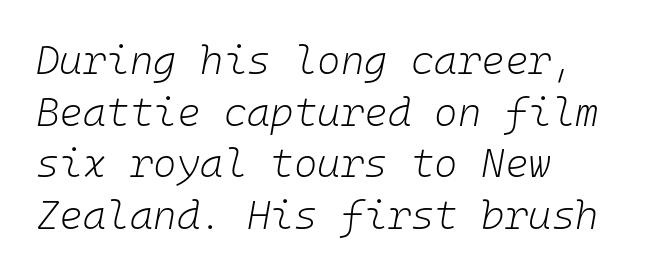
{"italic": "yes", "lean": "right", "slant_degrees": 10, "bold": "no", "weight": "light", "width": "normal", "stroke_contrast": "low", "x_height": "medium", "monospaced": "yes", "underline": "no", "align": "left", "line_spacing": "normal", "line_spacing_ratio": 1.29, "letter_spacing": "normal", "letter_spacing_em": 0.0, "glyph_px": 40}
